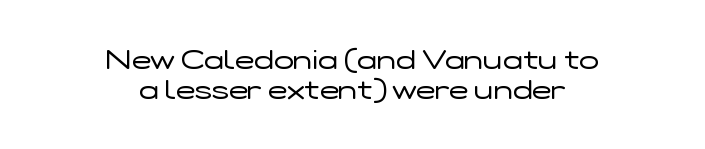
The image shows 26 px text type, upright; set centered, tight line spacing (1.14x), normal letter spacing, not underlined.
